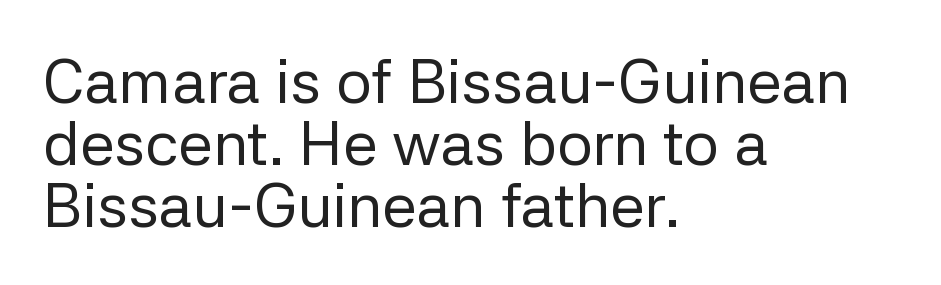
Characters remain perfectly vertical along every line. Descenders are the only things crossing below the line. Notice how descenders almost collide with the ascenders below — that's tight leading. Default kerning and tracking; the words read as compact shapes.
